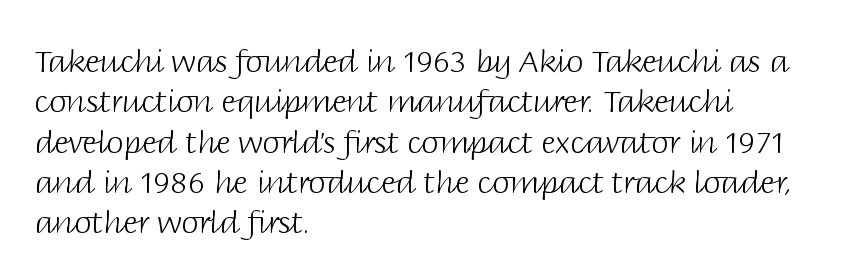
One-word summary of the alignment: left. Stroke mass is kept to a normal reading level or below. Observe the ordinary spacing: letters are neighbours, not strangers. This sample uses a sans-serif face. Unlike italic type, these characters show no tilt at all. Whoever set this chose a conventional vertical rhythm.
